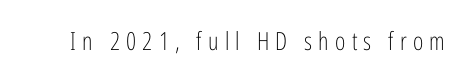
Q: Is the text bold? A: No.
Q: Is the text italic (slanted)? A: No, it is upright.
Q: Is the text underlined? A: No.
Q: Is the spacing between letters normal or unusually wide? A: Unusually wide.
